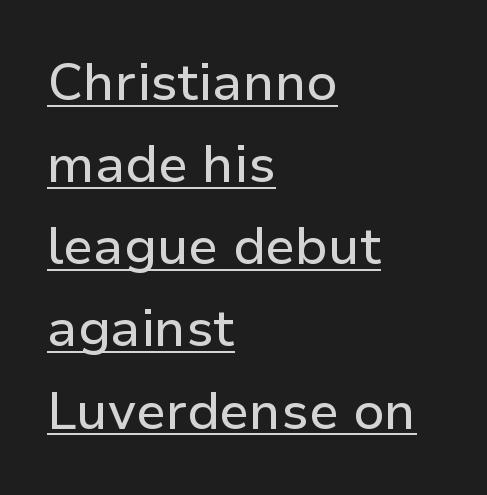
Compared with a centered layout, this one pins lines to the left instead. Classification — sans serif. Spacing between characters is what you'd get straight out of the box. Varying glyph widths throughout — classic text-font behaviour.
